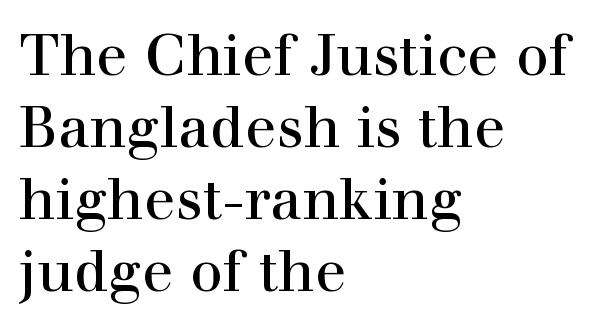
The image shows 58 px serif type, upright; set left-aligned, line spacing 1.24x, normal letter spacing, not underlined; a medium x-height.
